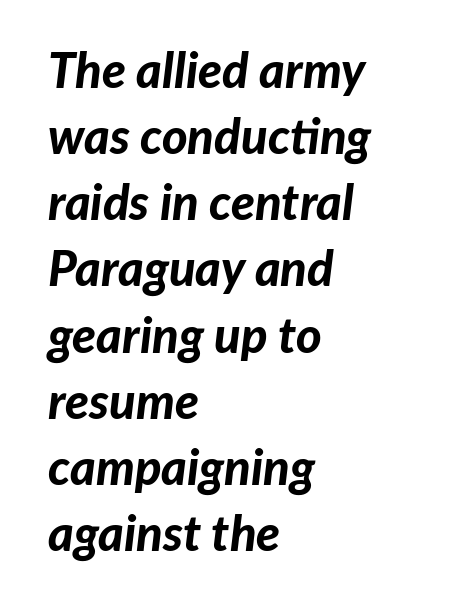
The image shows 49 px bold type, italic (leaning right); set left-aligned, normal line spacing (1.35x), normal letter spacing, not underlined; low stroke contrast and a medium x-height.
